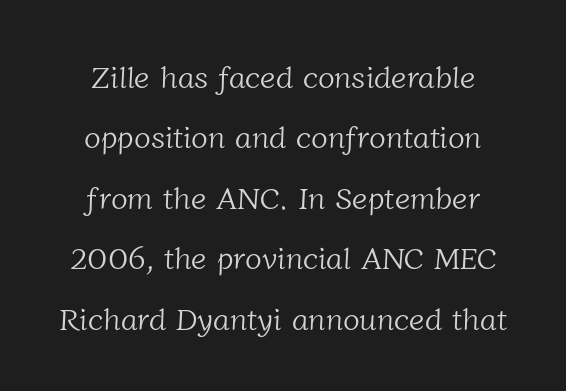
The image shows 31 px light serif type; set loose line spacing (1.95x), normal letter spacing, not underlined; low stroke contrast and a medium x-height.
